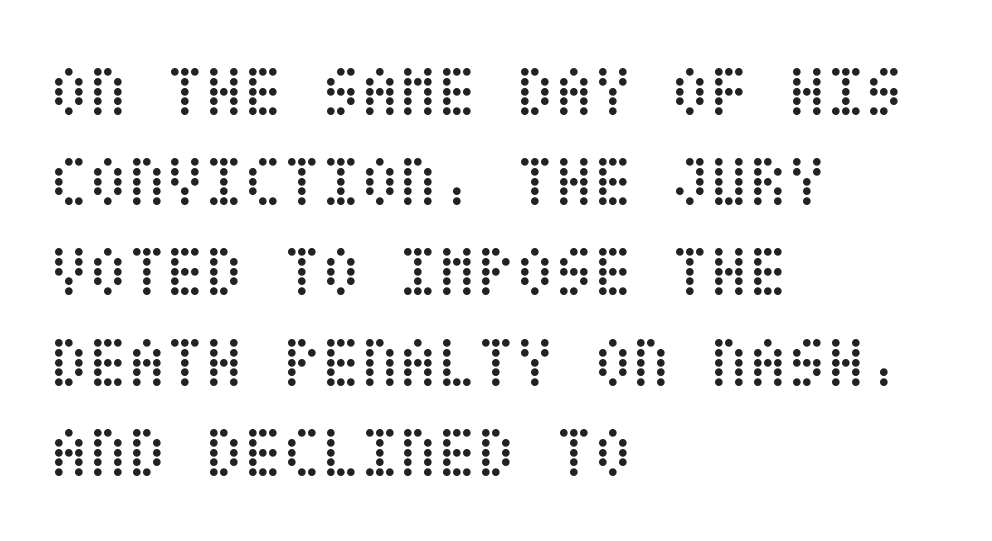
The image shows 71 px regular-weight, condensed type, upright; set left-aligned, normal line spacing (1.27x), normal letter spacing, not underlined; low stroke contrast and a large x-height.
